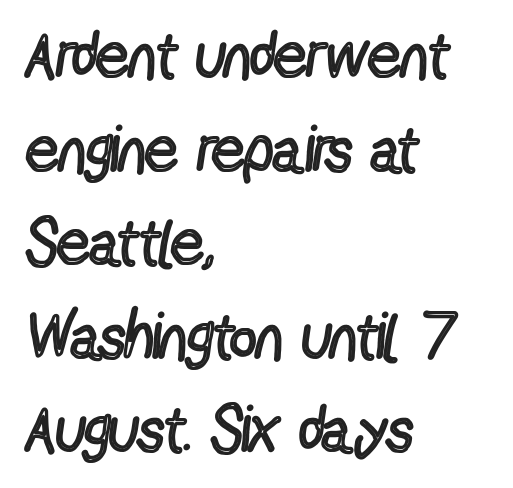
Letterform terminals end flat and unadorned throughout the passage. A classic flush-left, rag-right setting is used for this passage. Regarding leading, the lines here are spaced in the standard way. Words appear dense and cohesive because spacing is normal.
